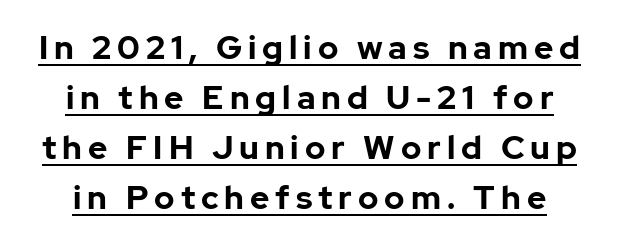
{"serif": "no", "italic": "no", "bold": "yes", "weight": "bold", "width": "normal", "stroke_contrast": "low", "x_height": "medium", "monospaced": "no", "underline": "yes", "line_spacing": "normal", "line_spacing_ratio": 1.52, "glyph_px": 33}
